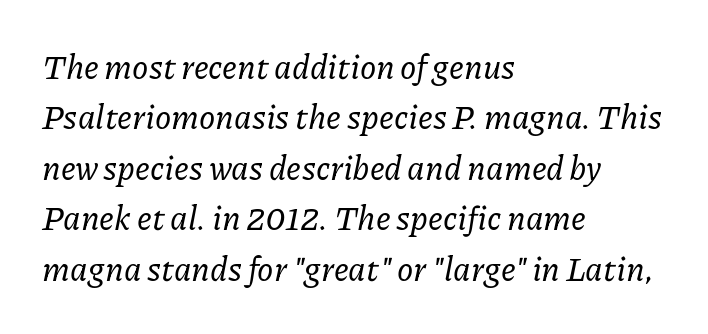
{"serif": "yes", "italic": "yes", "lean": "right", "slant_degrees": 11, "width": "normal", "stroke_contrast": "low", "x_height": "medium", "monospaced": "no", "underline": "no", "align": "left", "line_spacing": "normal", "line_spacing_ratio": 1.53, "letter_spacing": "normal", "letter_spacing_em": 0.0, "glyph_px": 33}
